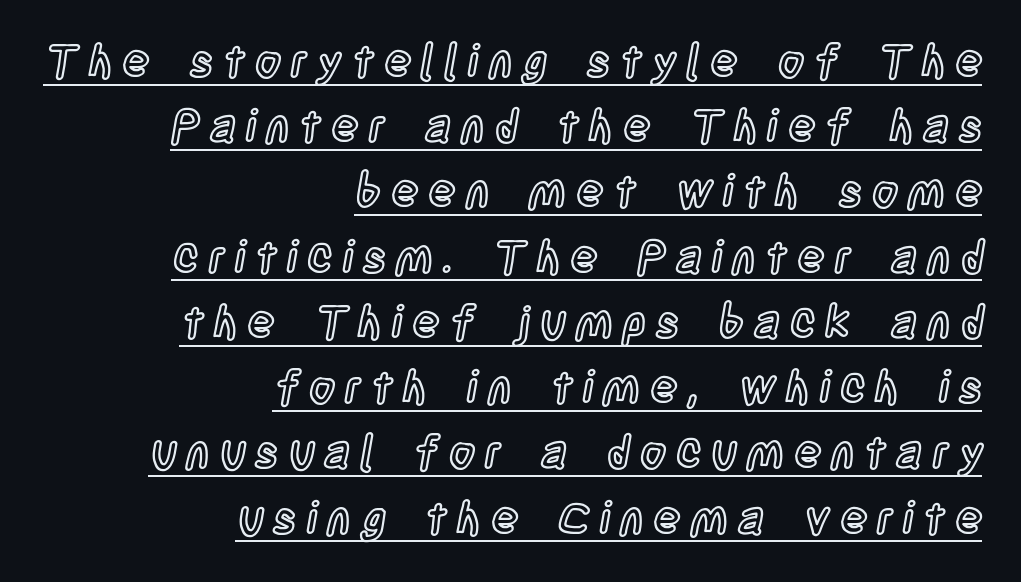
The image shows 45 px condensed type; set right-aligned, normal line spacing (1.45x), unusually wide letter spacing (+0.22 em), underlined; a large x-height.
